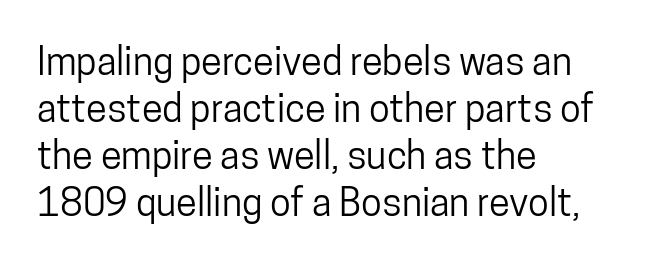
The image shows 38 px condensed sans-serif type, upright; set left-aligned, line spacing 1.24x, normal letter spacing, not underlined; low stroke contrast and a medium x-height.
